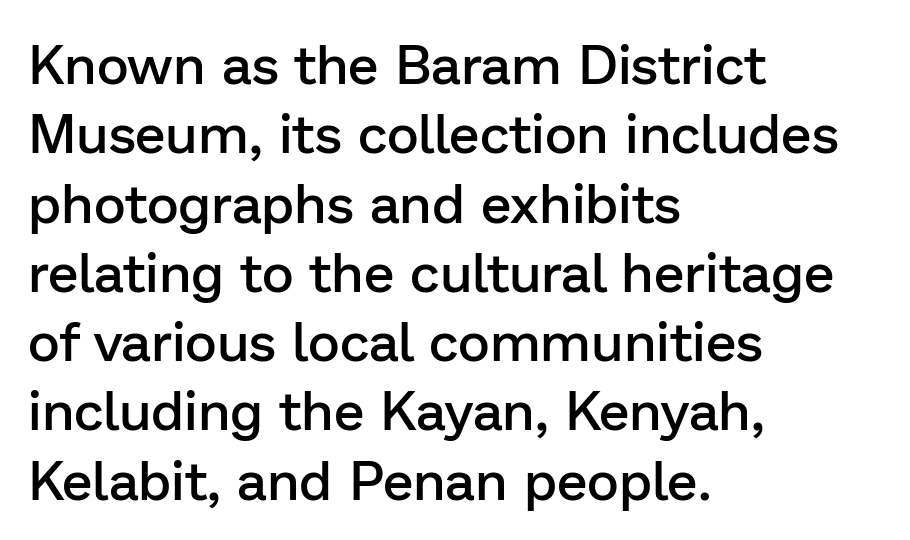
{"serif": "no", "italic": "no", "bold": "semi", "weight": "semibold", "width": "normal", "stroke_contrast": "low", "x_height": "medium", "monospaced": "no", "underline": "no", "align": "left", "line_spacing": "normal", "line_spacing_ratio": 1.26, "letter_spacing": "normal", "letter_spacing_em": 0.0, "glyph_px": 55}
